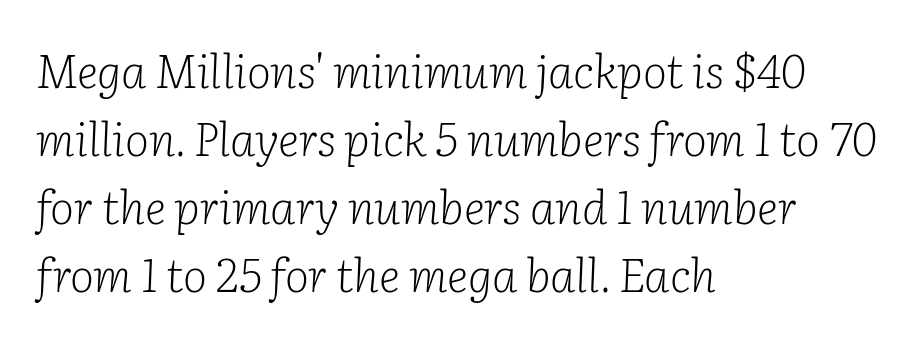
{"serif": "yes", "italic": "yes", "lean": "right", "slant_degrees": 2, "bold": "no", "weight": "light", "width": "normal", "stroke_contrast": "low", "x_height": "medium", "monospaced": "no", "underline": "no", "align": "left", "line_spacing": "normal", "line_spacing_ratio": 1.48, "letter_spacing": "normal", "letter_spacing_em": 0.0, "glyph_px": 46}
